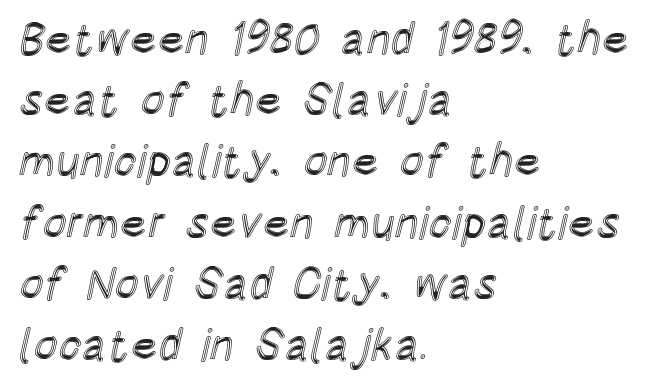
Q: Is the text italic (slanted)? A: Yes.
Q: Is the text underlined? A: No.
Q: How is the paragraph aligned? A: Left-aligned.
Q: Is the spacing between letters normal or unusually wide? A: Normal.
Q: Is the spacing between lines tight, normal or loose? A: Normal.
Q: Width (condensed, normal, or wide)? A: Condensed.
Q: x-height? A: Large.
Q: Monospaced? A: No.
